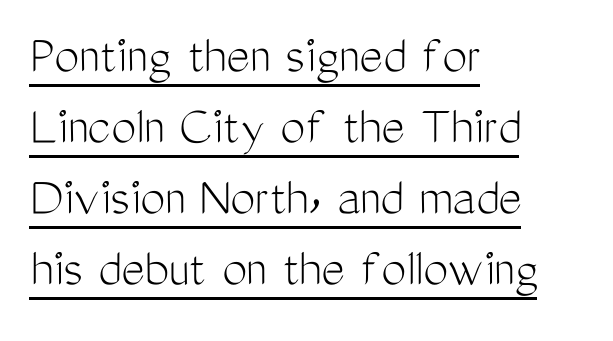
The image shows 56 px light, condensed sans-serif type, upright; set left-aligned, normal line spacing (1.27x), normal letter spacing, underlined; medium stroke contrast and a medium x-height.
